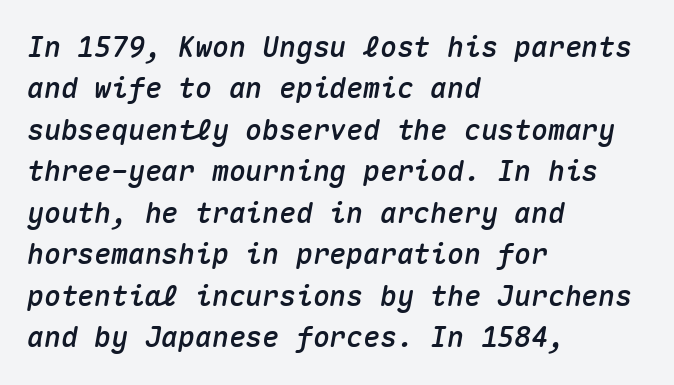
Nobody drew a line under any word here. Tracking here is standard; glyphs follow each other at the usual distance. Horizontal alignment here is leftward, the default for most running prose. How would I describe the line gaps? Plain and ordinary. Slanted lettering throughout. Each letter, wide or thin by design, is forced into the same width here.
